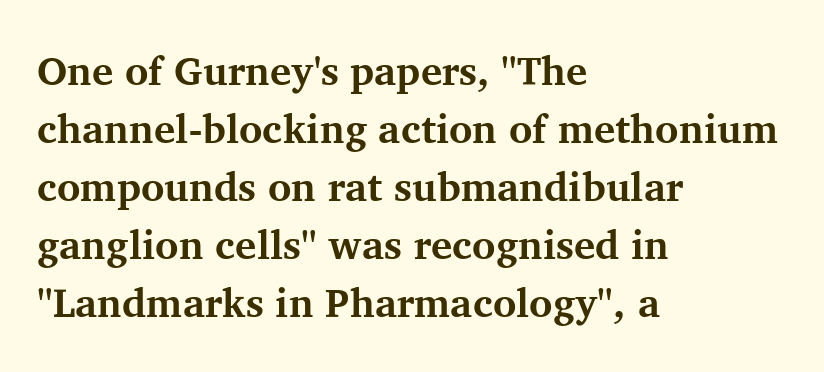
{"serif": "yes", "italic": "no", "bold": "yes", "weight": "bold", "width": "normal", "stroke_contrast": "medium", "x_height": "medium", "monospaced": "no", "underline": "no", "align": "left", "line_spacing": "normal", "line_spacing_ratio": 1.45, "letter_spacing": "normal", "letter_spacing_em": 0.0, "glyph_px": 40}
